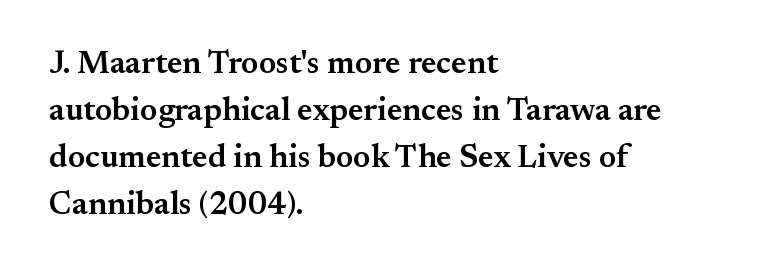
The image shows 32 px semibold serif type, upright; set left-aligned, normal line spacing (1.47x), normal letter spacing, not underlined; medium stroke contrast and a small x-height.
